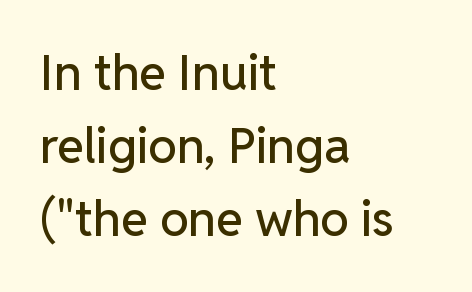
A student would call this left alignment; a typographer would say flush left, rag right. Quick note: interline space is typical. This sample uses an upright cut, with every glyph sitting square on the baseline. Each row of text sits above clean, open space. Letterform terminals end flat and unadorned throughout the passage.
